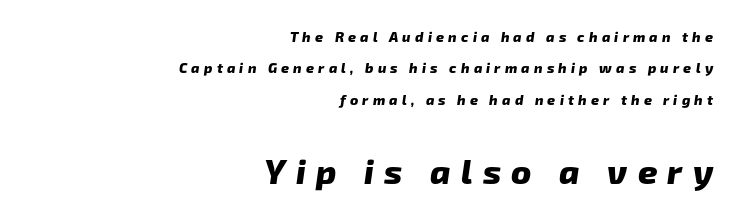
Q: Is the text bold? A: Yes.
Q: Is the typeface a serif or a sans-serif typeface? A: Sans-serif.
Q: Is the text underlined? A: No.
Q: How is the paragraph aligned? A: Right-aligned.
Q: Is the spacing between letters normal or unusually wide? A: Unusually wide.
Q: Is the spacing between lines tight, normal or loose? A: Loose.
Q: Which block of text is set in a larger size, the first (top) or the second (bottom)? A: The second (bottom) one.
Q: Width (condensed, normal, or wide)? A: Normal.
Q: Stroke contrast? A: Low.
Q: x-height? A: Medium.
Q: Monospaced? A: No.
